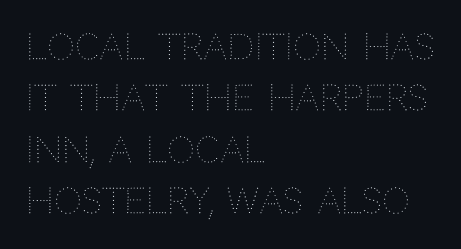
Visually the block forms a straight wall on the left and a jagged coastline on the right. The space beneath each line is pristine and unruled. Nobody touched the tracking dial on this one. The rendering uses natural spacing where letterforms have individual widths. A typesetter would call this leading conventional body-copy spacing. Notice how the stems are strictly vertical — no italics here.
